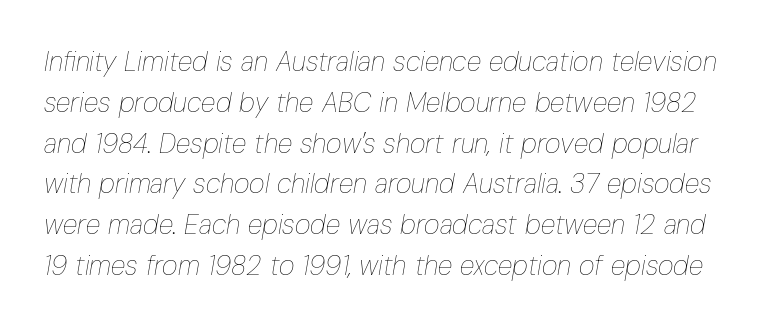
Q: Is the text bold? A: No.
Q: Is the text italic (slanted)? A: Yes, it leans right by about 10 degrees.
Q: Is the text underlined? A: No.
Q: Is the spacing between letters normal or unusually wide? A: Normal.
Q: Is the spacing between lines tight, normal or loose? A: Normal.
